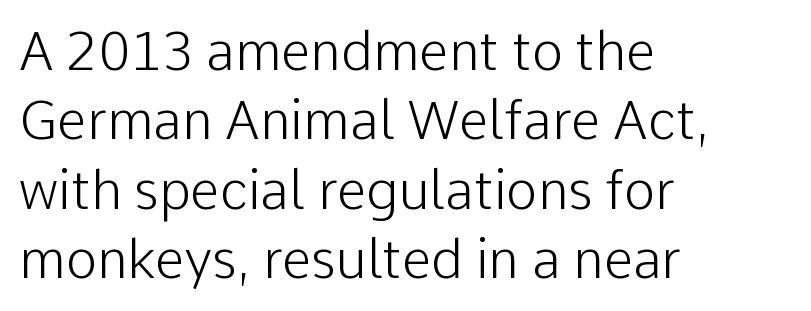
The passage shown stacks its lines at a standard gap. In CSS terms this would be text-align: left. Glance below the letters and you will spot only blank space. I'd call this a sans setting — the letters go barefoot. Letters have the restrained weight of plain body copy at most. Tall strokes in this sample are plumb rather than angled.
